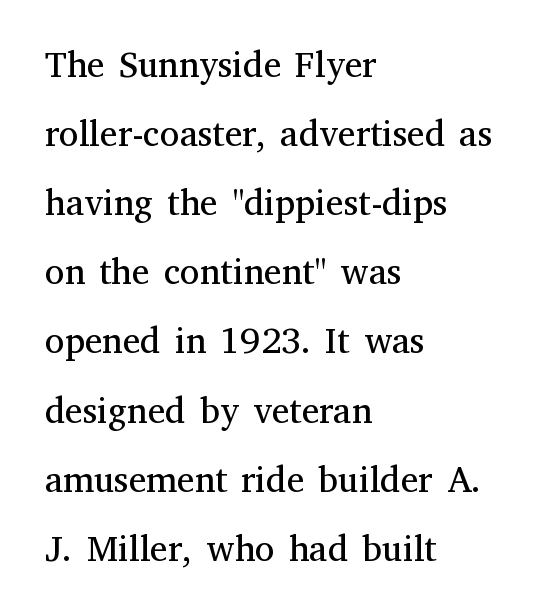
Q: Is the text bold? A: No.
Q: Is the text italic (slanted)? A: No, it is upright.
Q: Is the typeface a serif or a sans-serif typeface? A: Serif.
Q: Is the text underlined? A: No.
Q: How is the paragraph aligned? A: Left-aligned.
Q: Is the spacing between letters normal or unusually wide? A: Normal.
Q: Is the spacing between lines tight, normal or loose? A: Loose.
Q: Width (condensed, normal, or wide)? A: Normal.
Q: Stroke contrast? A: Medium.
Q: x-height? A: Medium.
Q: Monospaced? A: No.
